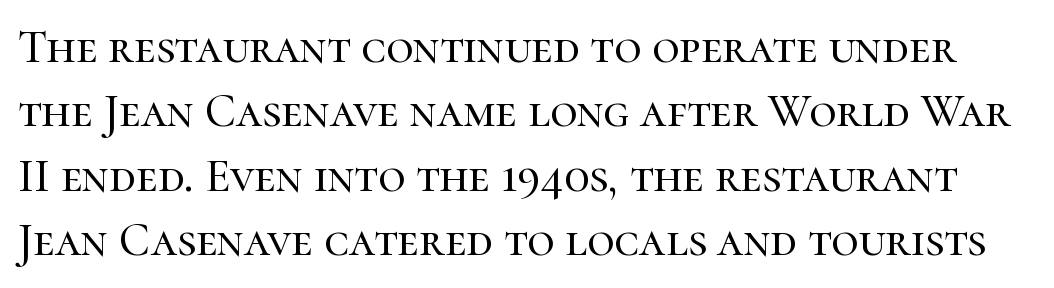
{"serif": "yes", "italic": "no", "width": "normal", "stroke_contrast": "high", "x_height": "medium", "monospaced": "no", "underline": "no", "line_spacing": "normal", "line_spacing_ratio": 1.37, "letter_spacing": "normal", "letter_spacing_em": 0.0, "glyph_px": 47}
